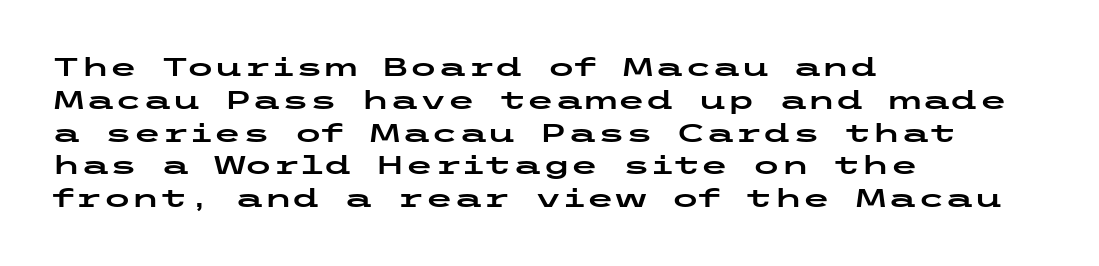
{"italic": "no", "underline": "no", "align": "left", "line_spacing": "normal", "line_spacing_ratio": 1.26, "letter_spacing": "normal", "letter_spacing_em": 0.0, "glyph_px": 26}
